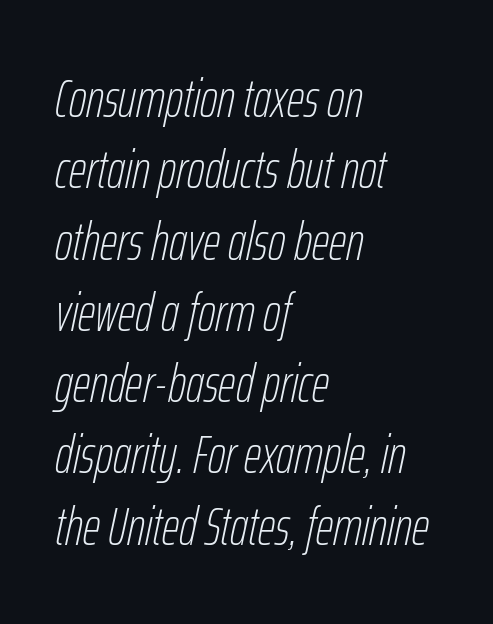
{"italic": "yes", "lean": "right", "slant_degrees": 12, "bold": "no", "weight": "thin", "width": "condensed", "stroke_contrast": "low", "x_height": "medium", "monospaced": "no", "underline": "no", "align": "left", "line_spacing": "normal", "line_spacing_ratio": 1.32, "letter_spacing": "normal", "letter_spacing_em": 0.0, "glyph_px": 54}
